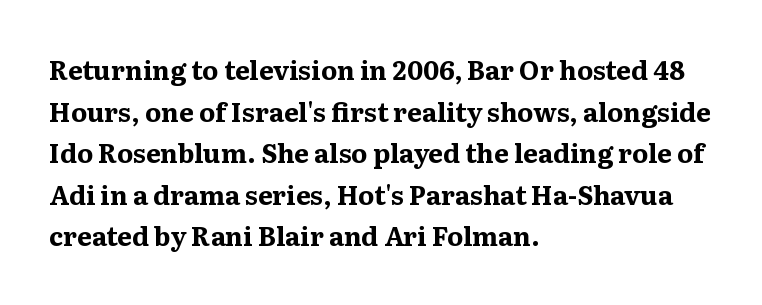
When letters stand straight like this, we call the style roman or upright. Successive baselines arrive at the customary interval. This rendering uses left alignment, leaving the right contour irregular. Notice how thick the strokes are: this is what a full bold looks like.
